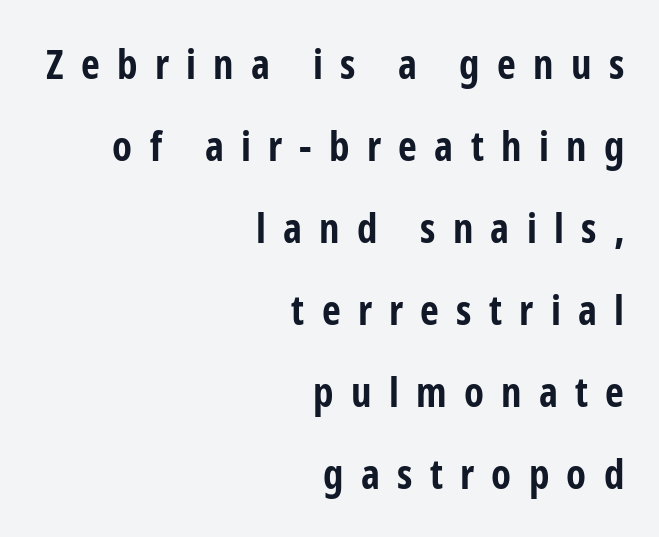
The image shows 41 px bold, condensed sans-serif type, upright; set right-aligned, loose line spacing (2.0x), unusually wide letter spacing (+0.42 em), not underlined; low stroke contrast and a medium x-height.
